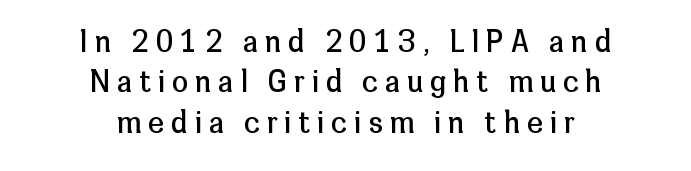
The image shows 29 px regular-weight sans-serif type, upright; set centered, normal line spacing (1.39x), unusually wide letter spacing (+0.25 em), not underlined; low stroke contrast and a medium x-height.
